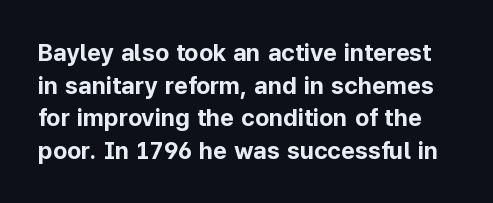
Q: Is the text bold? A: Yes.
Q: Is the text italic (slanted)? A: No, it is upright.
Q: Is the text underlined? A: No.
Q: Is the spacing between letters normal or unusually wide? A: Normal.
Q: Is the spacing between lines tight, normal or loose? A: Normal.
